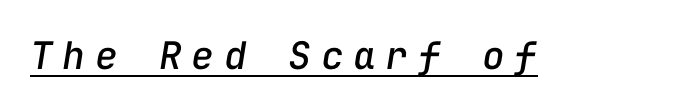
Q: Is the text italic (slanted)? A: Yes, it leans right by about 9 degrees.
Q: Is the text underlined? A: Yes.
Q: Is the spacing between letters normal or unusually wide? A: Unusually wide.
Q: Width (condensed, normal, or wide)? A: Normal.
Q: Stroke contrast? A: Low.
Q: x-height? A: Medium.
Q: Monospaced? A: Yes.
